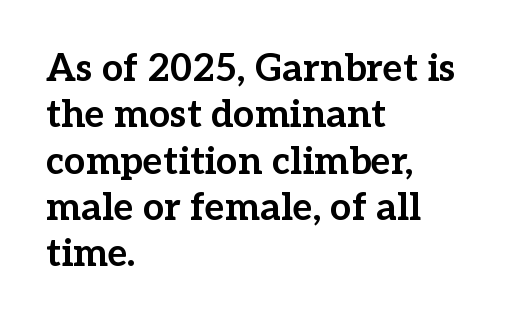
{"serif": "yes", "italic": "no", "bold": "yes", "weight": "bold", "width": "normal", "stroke_contrast": "low", "x_height": "medium", "monospaced": "no", "underline": "no", "align": "left", "line_spacing_ratio": 1.22, "letter_spacing": "normal", "letter_spacing_em": 0.0, "glyph_px": 38}
